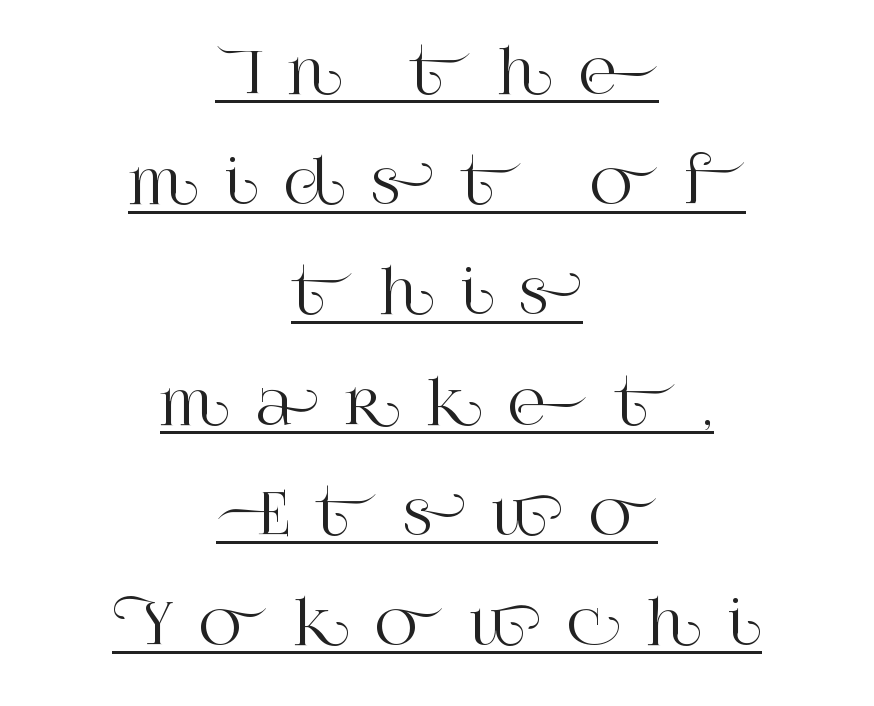
These lines are centered, leaving both edges ragged. The face used here is seriffed, in the tradition of book romans. This is roman type, the default non-slanted kind. Loosely led — the rows are spread out.
